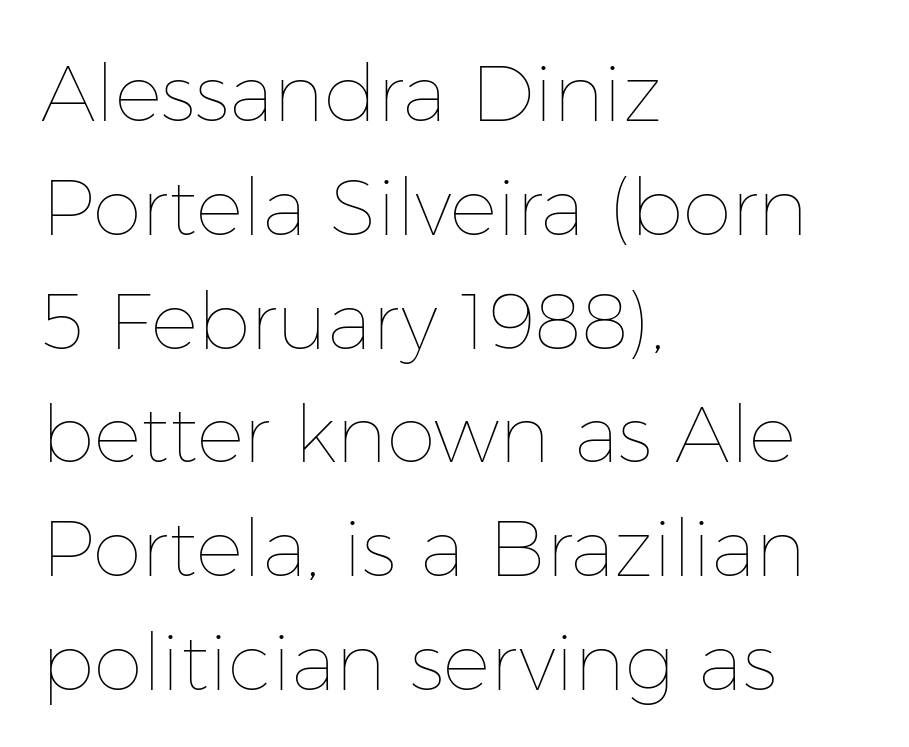
{"italic": "no", "bold": "no", "weight": "thin", "width": "normal", "stroke_contrast": "low", "x_height": "medium", "monospaced": "no", "underline": "no", "align": "left", "line_spacing": "normal", "line_spacing_ratio": 1.44, "letter_spacing": "normal", "letter_spacing_em": 0.0, "glyph_px": 79}
